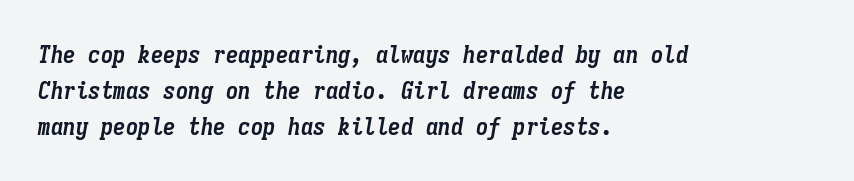
Q: Is the text bold? A: Yes.
Q: Is the text italic (slanted)? A: Yes, it leans right by about 9 degrees.
Q: Is the text underlined? A: No.
Q: How is the paragraph aligned? A: Left-aligned.
Q: Is the spacing between letters normal or unusually wide? A: Normal.
Q: Is the spacing between lines tight, normal or loose? A: Normal.
